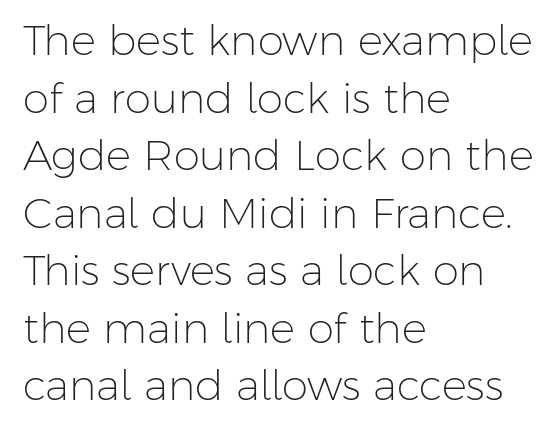
There is no visible air inserted between adjacent glyphs. A normal amount of white space separates one row of letters from the next. Descenders hang freely into open space. The face used here is proportionally spaced, like ordinary book or web type.
